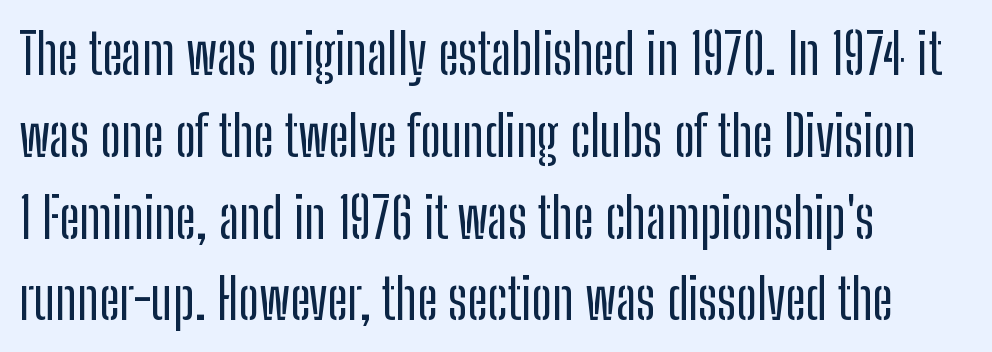
The image shows 56 px condensed sans-serif type, upright; set left-aligned, normal line spacing (1.46x), normal letter spacing, not underlined; low stroke contrast and a medium x-height.
